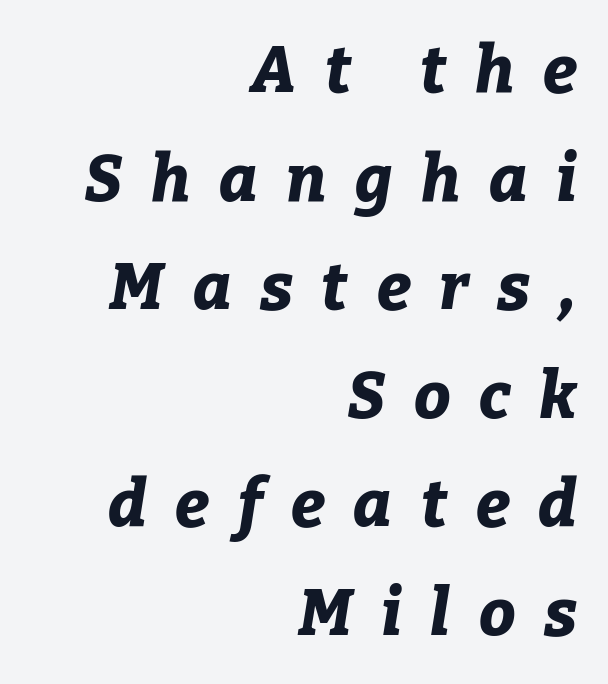
Q: Is the text bold? A: Yes.
Q: Is the text italic (slanted)? A: Yes, it leans right by about 9 degrees.
Q: Is the text underlined? A: No.
Q: How is the paragraph aligned? A: Right-aligned.
Q: Is the spacing between letters normal or unusually wide? A: Unusually wide.
Q: Is the spacing between lines tight, normal or loose? A: Normal.
Q: Width (condensed, normal, or wide)? A: Normal.
Q: Stroke contrast? A: Low.
Q: x-height? A: Medium.
Q: Monospaced? A: No.
